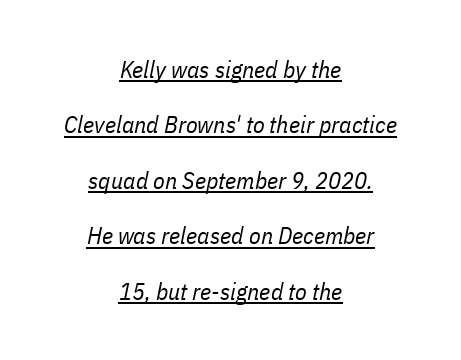
{"italic": "yes", "lean": "right", "slant_degrees": 11, "bold": "no", "underline": "yes", "align": "center", "line_spacing": "loose", "line_spacing_ratio": 2.31, "letter_spacing": "normal", "letter_spacing_em": 0.0, "glyph_px": 24}
